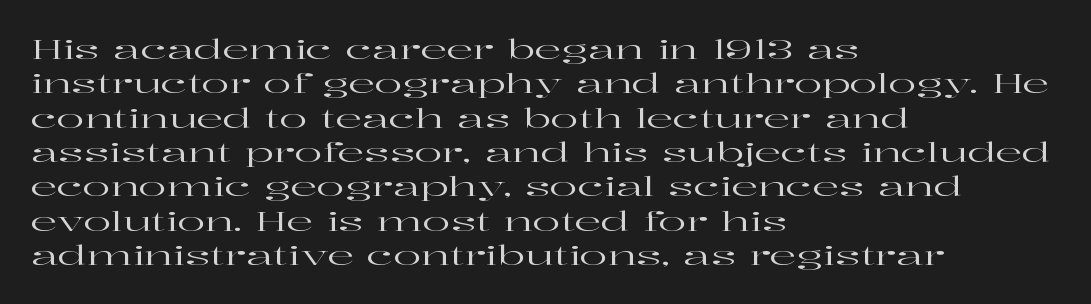
Q: Is the text italic (slanted)? A: No, it is upright.
Q: Is the text underlined? A: No.
Q: How is the paragraph aligned? A: Left-aligned.
Q: Is the spacing between letters normal or unusually wide? A: Normal.
Q: Is the spacing between lines tight, normal or loose? A: Normal.
